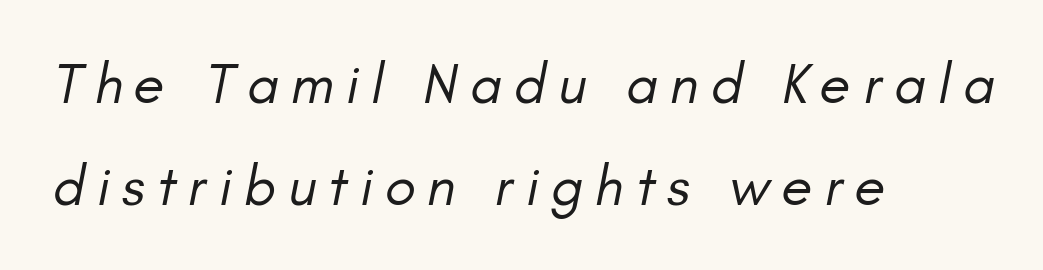
Q: Is the text bold? A: No.
Q: Is the text italic (slanted)? A: Yes, it leans right by about 11 degrees.
Q: Is the text underlined? A: No.
Q: How is the paragraph aligned? A: Left-aligned.
Q: Is the spacing between letters normal or unusually wide? A: Unusually wide.
Q: Width (condensed, normal, or wide)? A: Normal.
Q: Stroke contrast? A: Low.
Q: x-height? A: Small.
Q: Monospaced? A: No.
